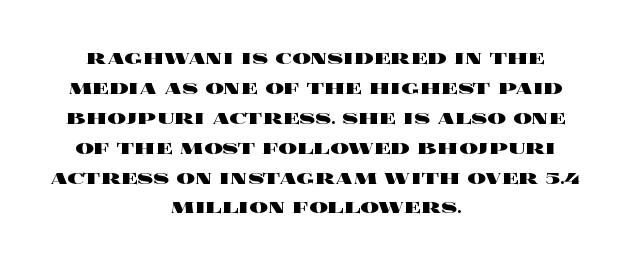
The letters stand upright; this is a roman face. Observe the ordinary spacing: letters are neighbours, not strangers. Underline: absent. Baseline-to-baseline distance is the conventional proportion of letter height. The strokes are fattened all the way to bold.
